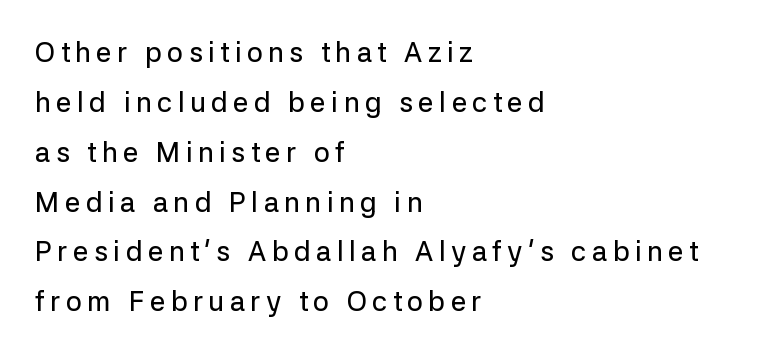
Q: Is the text italic (slanted)? A: No, it is upright.
Q: Is the typeface a serif or a sans-serif typeface? A: Sans-serif.
Q: Is the text underlined? A: No.
Q: How is the paragraph aligned? A: Left-aligned.
Q: Width (condensed, normal, or wide)? A: Normal.
Q: Stroke contrast? A: Low.
Q: x-height? A: Medium.
Q: Monospaced? A: No.
